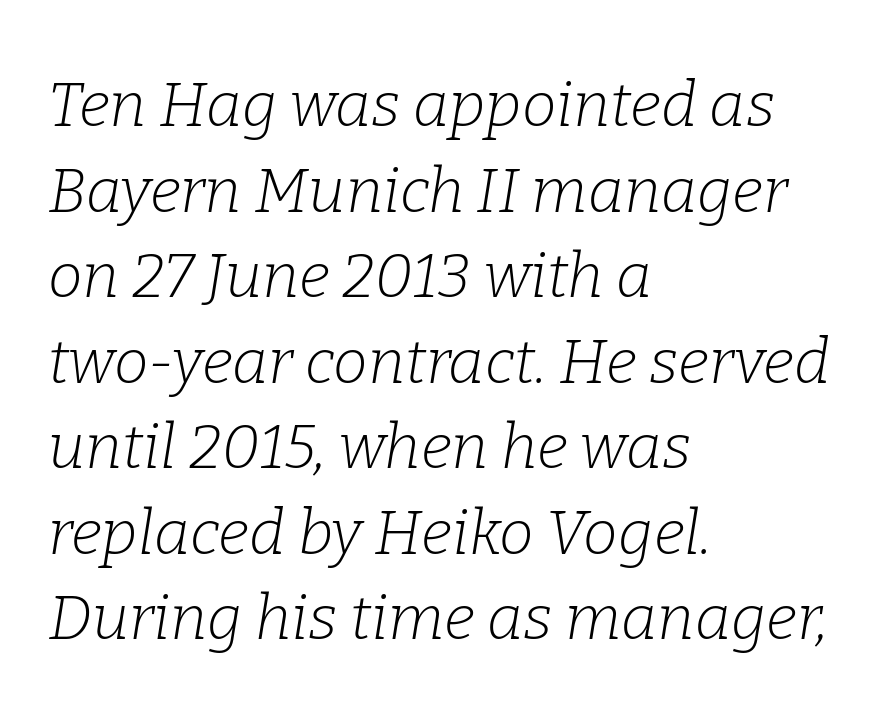
Character widths vary here, with narrow letters taking less room than wide ones. Ink coverage per letter is moderate at most. The typography opts for an oblique posture over an upright one. The font family rendered here belongs to the serif group. Horizontal alignment here is leftward, the default for most running prose.
